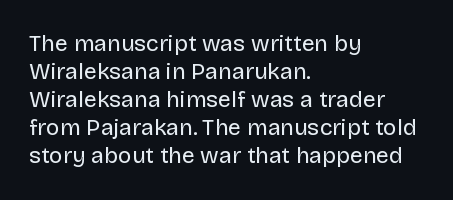
{"italic": "no", "bold": "no", "underline": "no", "align": "left", "line_spacing_ratio": 1.22, "letter_spacing": "normal", "letter_spacing_em": 0.0, "glyph_px": 23}
